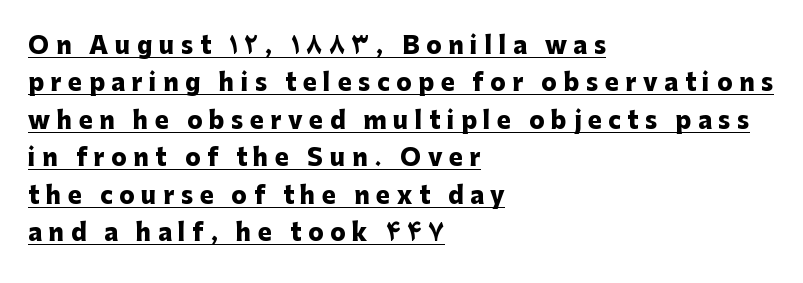
{"italic": "no", "bold": "yes", "underline": "yes", "align": "left", "line_spacing": "normal", "line_spacing_ratio": 1.63, "letter_spacing": "wide", "letter_spacing_em": 0.29, "glyph_px": 23}
